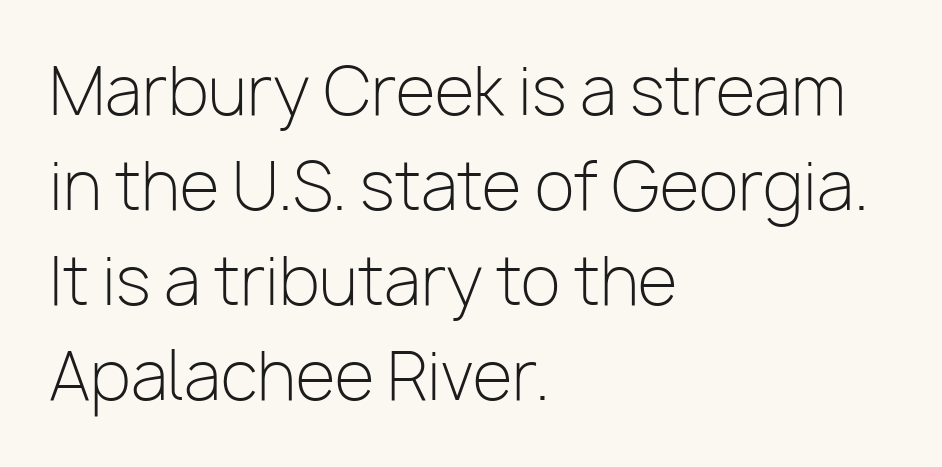
{"serif": "no", "italic": "no", "bold": "no", "weight": "light", "width": "normal", "stroke_contrast": "low", "x_height": "medium", "monospaced": "no", "underline": "no", "align": "left", "line_spacing": "normal", "line_spacing_ratio": 1.46, "letter_spacing": "normal", "letter_spacing_em": 0.0, "glyph_px": 65}
